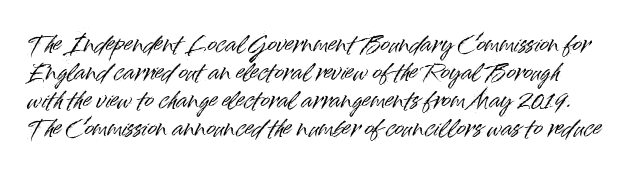
The image shows 22 px text type; set normal line spacing (1.27x), normal letter spacing, not underlined.
